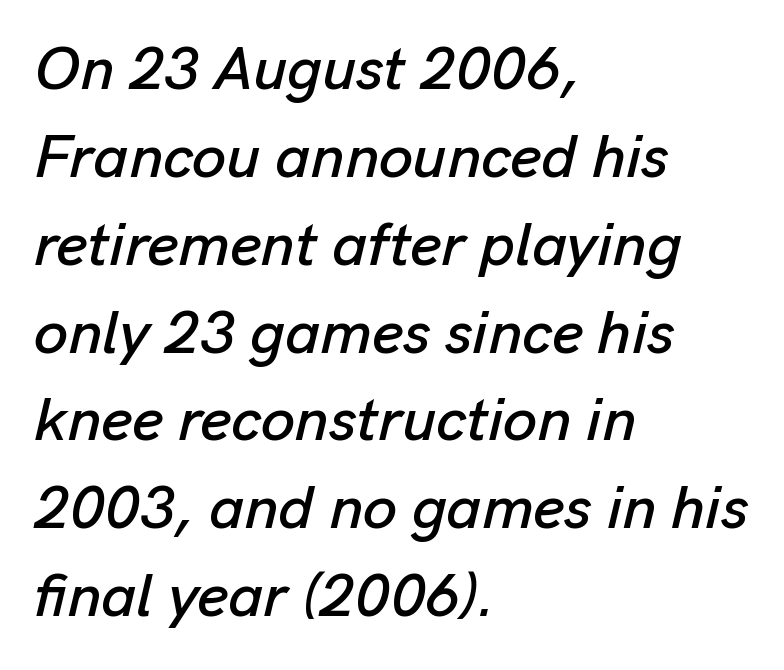
Each letter keeps its own natural width here, so spacing adapts to shape. Underline: absent. Rows of type keep a routine distance in the vertical direction. Tracking value appears to be zero — textbook default spacing. An italicized treatment has been applied to the whole sample.
